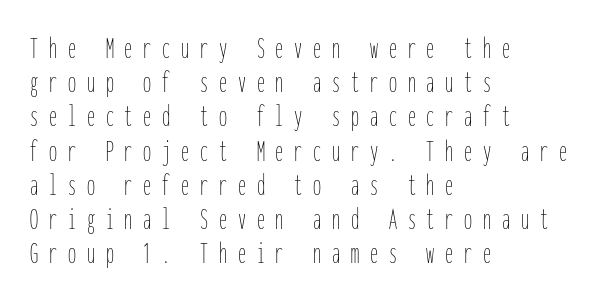
Characters follow at a spacing far wider than the type designer built in. The rendering uses typewriter-style spacing with identical character cells. Stroke mass is kept to a normal reading level or below. Quick note: interline space is minimal.
